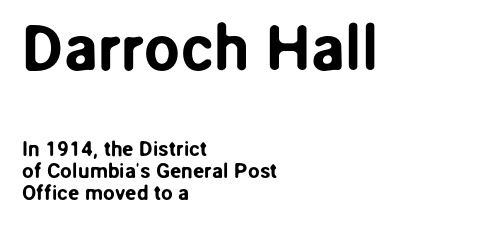
Q: Is the text italic (slanted)? A: No, it is upright.
Q: Is the typeface a serif or a sans-serif typeface? A: Sans-serif.
Q: Is the text underlined? A: No.
Q: How is the paragraph aligned? A: Left-aligned.
Q: Is the spacing between letters normal or unusually wide? A: Normal.
Q: Is the spacing between lines tight, normal or loose? A: Tight.
Q: Which block of text is set in a larger size, the first (top) or the second (bottom)? A: The first (top) one.
Q: Width (condensed, normal, or wide)? A: Normal.
Q: Stroke contrast? A: Low.
Q: x-height? A: Medium.
Q: Monospaced? A: No.
